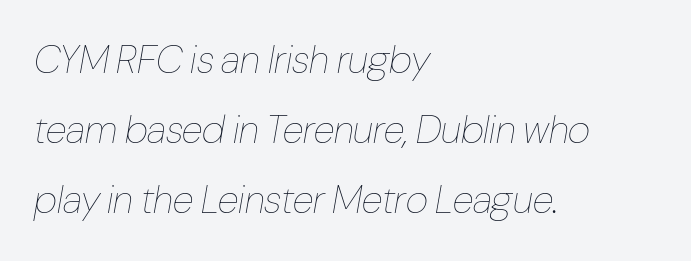
{"italic": "yes", "lean": "right", "slant_degrees": 10, "bold": "no", "weight": "thin", "width": "condensed", "stroke_contrast": "low", "x_height": "medium", "monospaced": "no", "underline": "no", "align": "left", "line_spacing_ratio": 1.8, "letter_spacing": "normal", "letter_spacing_em": 0.0, "glyph_px": 39}
